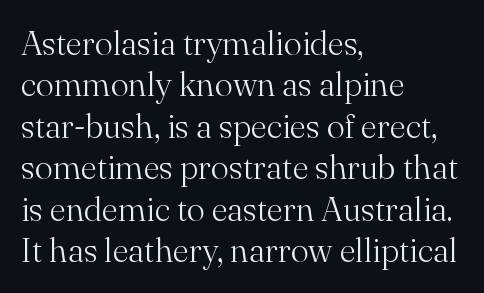
{"serif": "yes", "italic": "no", "bold": "no", "weight": "light", "width": "normal", "stroke_contrast": "medium", "x_height": "small", "monospaced": "no", "underline": "no", "align": "left", "line_spacing_ratio": 1.22, "letter_spacing": "normal", "letter_spacing_em": 0.0, "glyph_px": 34}
